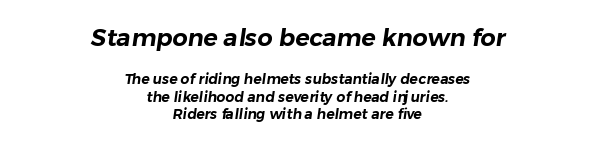
Large over small — that's the arrangement of the two blocks here. Honestly, there is no underline to notice here at all. Horizontal alignment here is central, giving a formal, balanced look. Default kerning and tracking; the words read as compact shapes.
